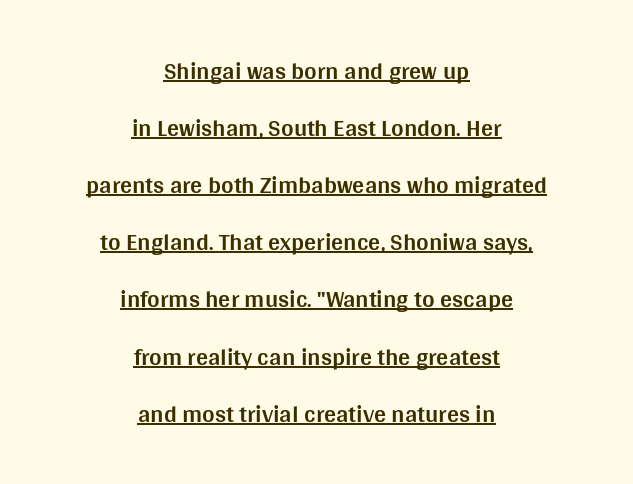
{"italic": "no", "bold": "yes", "underline": "yes", "align": "center", "line_spacing": "loose", "line_spacing_ratio": 2.38, "letter_spacing": "normal", "letter_spacing_em": 0.0, "glyph_px": 24}
